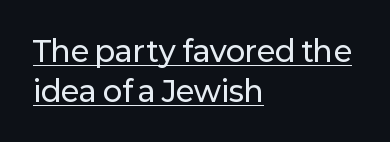
{"serif": "no", "italic": "no", "width": "normal", "stroke_contrast": "low", "x_height": "medium", "monospaced": "no", "underline": "yes", "align": "left", "line_spacing": "normal", "line_spacing_ratio": 1.39, "letter_spacing": "normal", "letter_spacing_em": 0.0, "glyph_px": 29}
